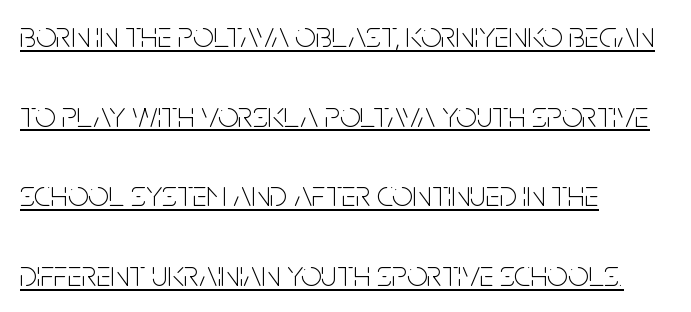
The typesetter has applied underlining to the passage shown. The tracking reads as untouched default to a designer's eye. Quick note: not italic, upright. In terms of leading, this rendering errs on the spacious side. The font sits on the lighter half of the weight spectrum, regular included.
